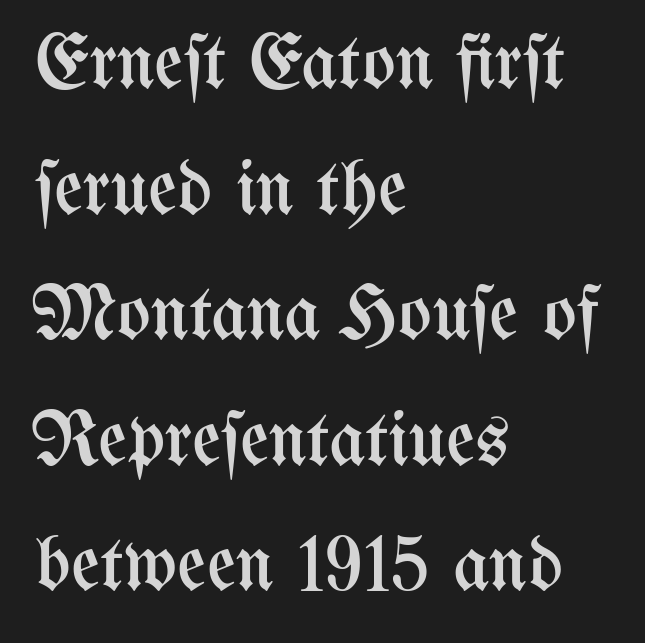
The image shows 79 px regular-weight, condensed type, upright; set left-aligned, normal line spacing (1.59x), normal letter spacing, not underlined; medium stroke contrast and a medium x-height.
